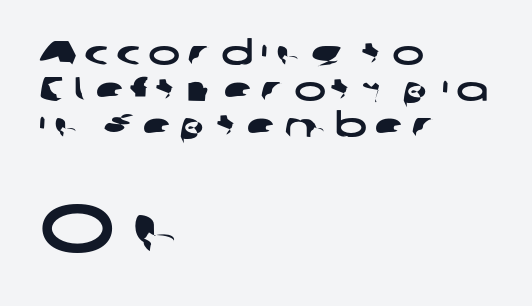
Q: Is the typeface a serif or a sans-serif typeface? A: Sans-serif.
Q: Is the text underlined? A: No.
Q: How is the paragraph aligned? A: Left-aligned.
Q: Is the spacing between letters normal or unusually wide? A: Unusually wide.
Q: Is the spacing between lines tight, normal or loose? A: Tight.
Q: Which block of text is set in a larger size, the first (top) or the second (bottom)? A: The second (bottom) one.
Q: Width (condensed, normal, or wide)? A: Wide.
Q: Stroke contrast? A: Low.
Q: x-height? A: Medium.
Q: Monospaced? A: No.
